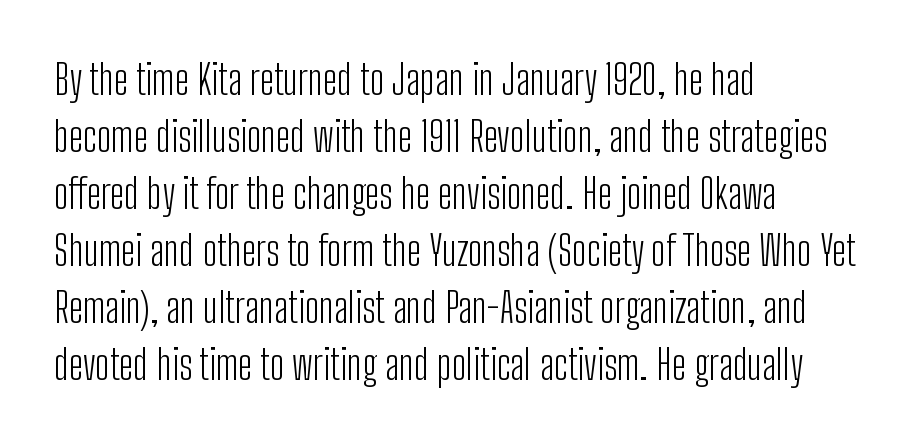
The letters carry no serifs — their stems end cleanly without finishing strokes. Bare-footed words on every line. Inter-character spacing is left at the font's built-in metrics. Leading: standard. No italicization has been applied; the sample stays upright. Is this a fixed-width face? No — the glyphs have proportional, varying widths.
